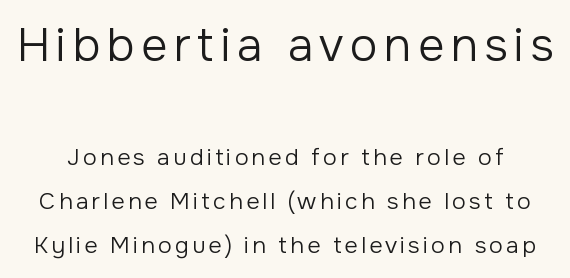
Q: Is the text bold? A: No.
Q: Is the text italic (slanted)? A: No, it is upright.
Q: Is the typeface a serif or a sans-serif typeface? A: Sans-serif.
Q: Is the text underlined? A: No.
Q: Is the spacing between lines tight, normal or loose? A: Loose.
Q: Which block of text is set in a larger size, the first (top) or the second (bottom)? A: The first (top) one.
Q: Width (condensed, normal, or wide)? A: Normal.
Q: Stroke contrast? A: Low.
Q: x-height? A: Medium.
Q: Monospaced? A: No.
